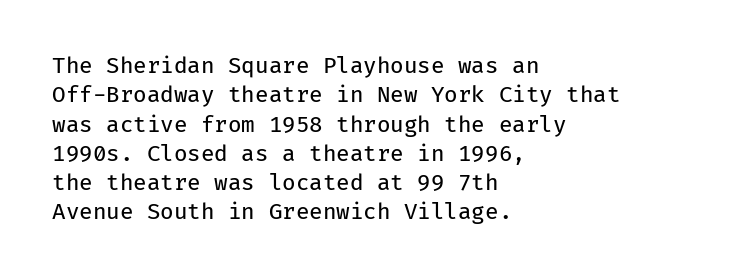
Caption: face not bold, strokes unweighted. Whoever set this chose a conventional vertical rhythm. This sample uses plain, unmodified letter spacing. The lettering stays uniformly vertical, giving the passage a roman look. Rule under the text: the space is simply empty.
